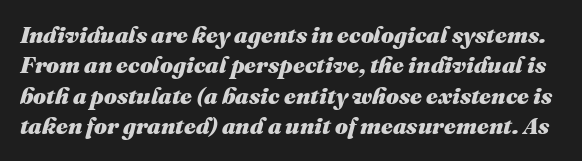
The image shows 23 px bold type, italic (leaning right); set normal line spacing (1.32x), normal letter spacing, not underlined.
